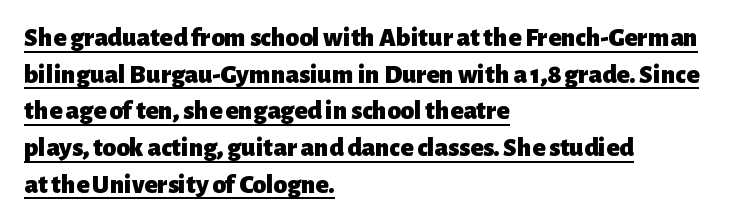
Does a line run under the words? Yes, clearly. Set as a true bold cut, around the 700 mark. The space between consecutive lines is moderate. The letters stand straight up with perfectly vertical stems. Every row of glyphs begins at an identical x-position on the left.
